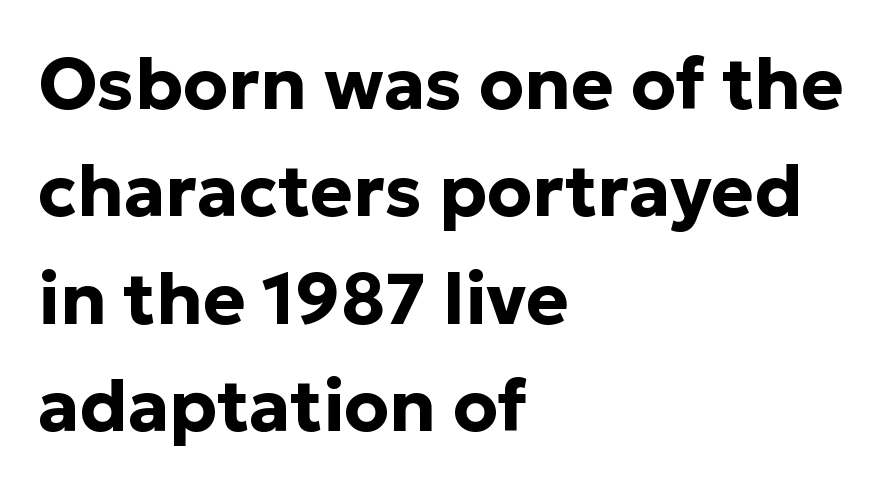
The image shows 72 px bold sans-serif type, upright; set left-aligned, normal line spacing (1.49x), normal letter spacing, not underlined; low stroke contrast and a medium x-height.
